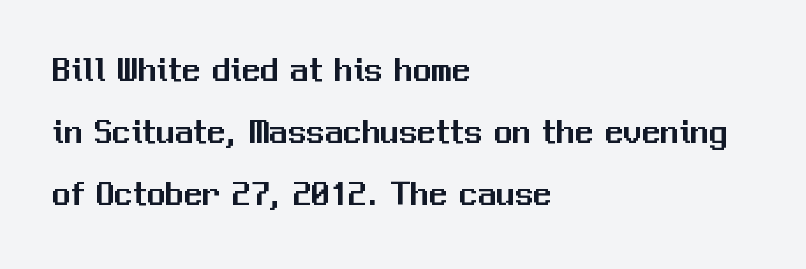
The image shows 37 px sans-serif type, upright; set left-aligned, normal line spacing (1.68x), normal letter spacing, not underlined; medium stroke contrast and a medium x-height.
